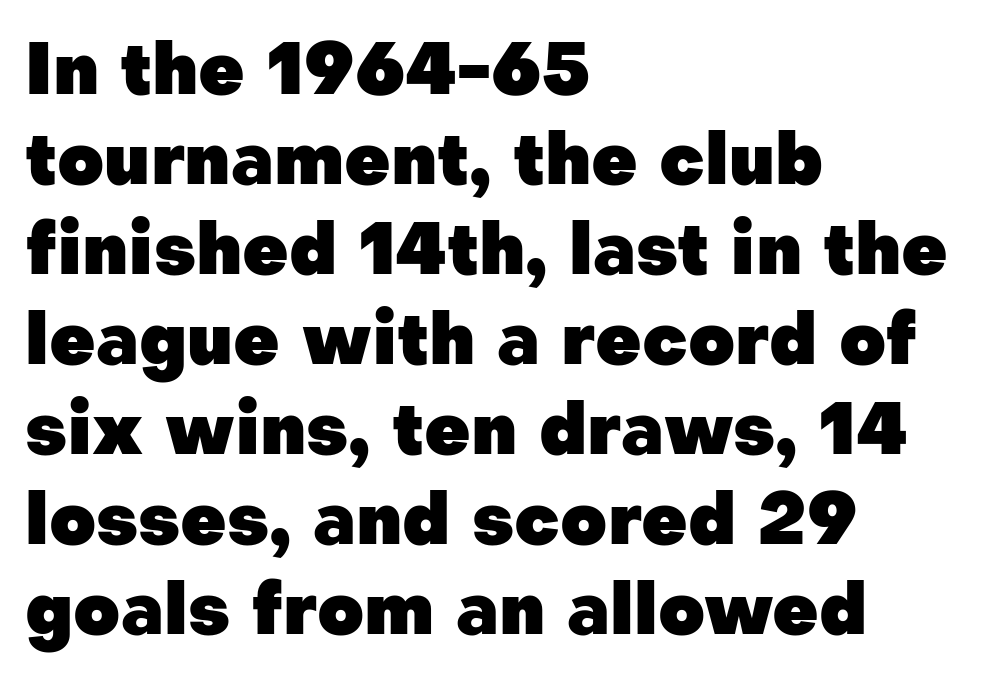
Standard letterfit; no display-style spreading of the glyphs. In terms of leading, this rendering sits right in the middle. When letters stand straight like this, we call the style roman or upright. Typographic density is high because the face is bold.
